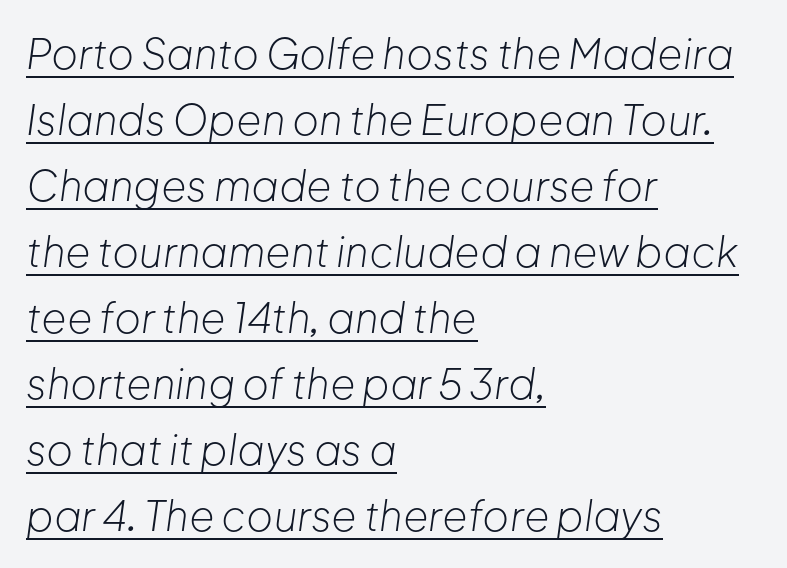
Q: Is the text bold? A: No.
Q: Is the text italic (slanted)? A: Yes, it leans right by about 8 degrees.
Q: Is the text underlined? A: Yes.
Q: How is the paragraph aligned? A: Left-aligned.
Q: Is the spacing between letters normal or unusually wide? A: Normal.
Q: Is the spacing between lines tight, normal or loose? A: Normal.
Q: Width (condensed, normal, or wide)? A: Normal.
Q: Stroke contrast? A: Low.
Q: x-height? A: Medium.
Q: Monospaced? A: No.
